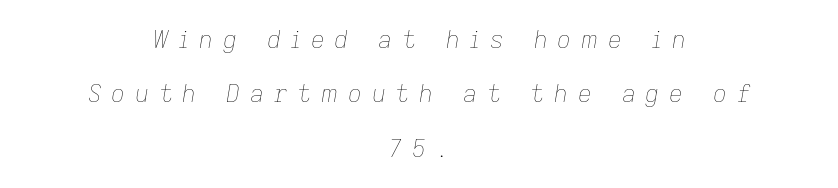
The letters are spread apart with noticeably loose tracking. Caption: face not bold, strokes unweighted. An italicized treatment has been applied to the whole sample. The foot of each line stays bare and open. Which margin do the lines hug? Neither — every line sits in the middle. Leading is clearly above the norm, producing a sparse column.
